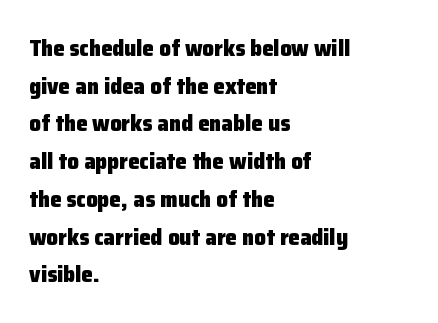
Q: Is the text bold? A: Yes.
Q: Is the text italic (slanted)? A: No, it is upright.
Q: Is the text underlined? A: No.
Q: How is the paragraph aligned? A: Left-aligned.
Q: Is the spacing between letters normal or unusually wide? A: Normal.
Q: Is the spacing between lines tight, normal or loose? A: Normal.
